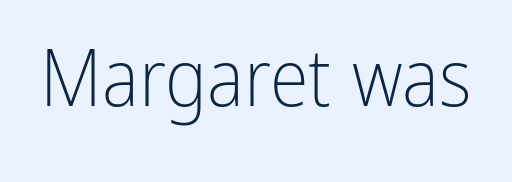
The foot of each line stays bare and open. Each word holds together tightly as a unit, with standard inter-letter gaps. The letters advance in unequal steps, a hallmark of proportional type. No italicization has been applied; the sample stays upright.
